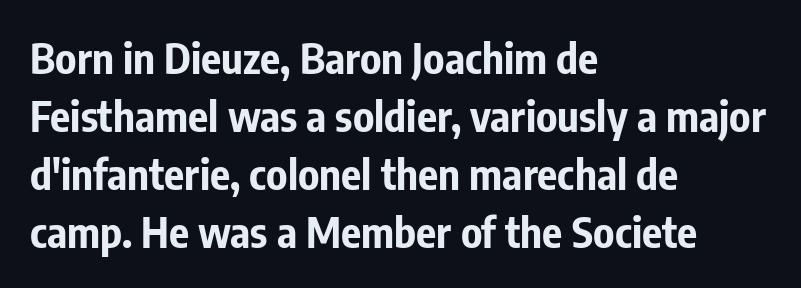
What weight is shown? A full bold with thick strokes. Tall strokes in this sample are plumb rather than angled. The rendering shows plain stroke endings on the letterforms — a sans-serif design. Quick note: interline space is typical. This sample has the flowing, uneven cadence of proportional lettering.
